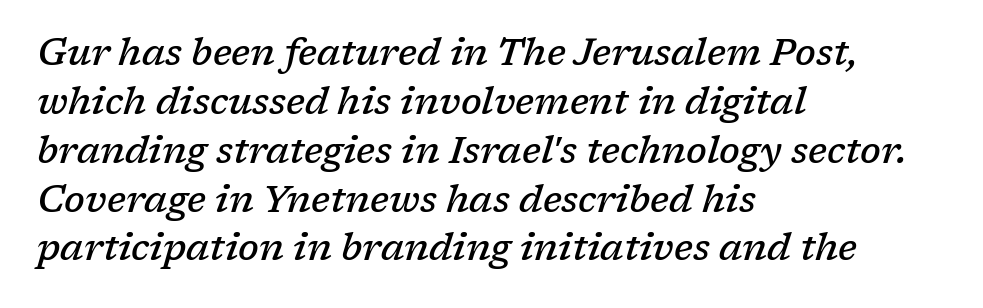
Q: Is the text bold? A: Semi-bold.
Q: Is the text italic (slanted)? A: Yes, it leans right by about 17 degrees.
Q: Is the typeface a serif or a sans-serif typeface? A: Serif.
Q: Is the text underlined? A: No.
Q: How is the paragraph aligned? A: Left-aligned.
Q: Is the spacing between letters normal or unusually wide? A: Normal.
Q: Is the spacing between lines tight, normal or loose? A: Normal.
Q: Width (condensed, normal, or wide)? A: Normal.
Q: Stroke contrast? A: Low.
Q: x-height? A: Medium.
Q: Monospaced? A: No.
